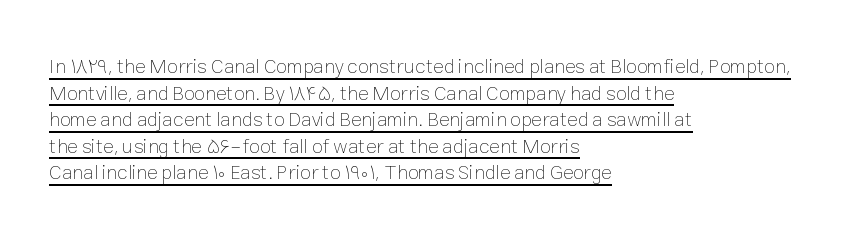
{"italic": "no", "bold": "no", "underline": "yes", "align": "left", "line_spacing": "normal", "line_spacing_ratio": 1.33, "letter_spacing": "normal", "letter_spacing_em": 0.0, "glyph_px": 20}
